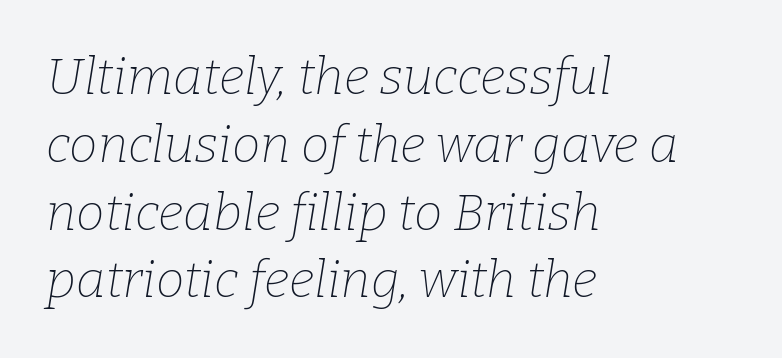
Q: Is the text bold? A: No.
Q: Is the text italic (slanted)? A: Yes, it leans right by about 9 degrees.
Q: Is the typeface a serif or a sans-serif typeface? A: Serif.
Q: Is the text underlined? A: No.
Q: How is the paragraph aligned? A: Left-aligned.
Q: Is the spacing between letters normal or unusually wide? A: Normal.
Q: Is the spacing between lines tight, normal or loose? A: Normal.
Q: Width (condensed, normal, or wide)? A: Normal.
Q: Stroke contrast? A: Low.
Q: x-height? A: Medium.
Q: Monospaced? A: No.
